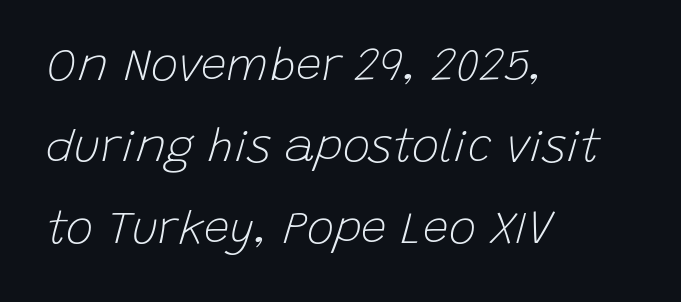
The image shows 46 px light type, italic (leaning right); set left-aligned, line spacing 1.77x, normal letter spacing, not underlined; low stroke contrast and a large x-height.
